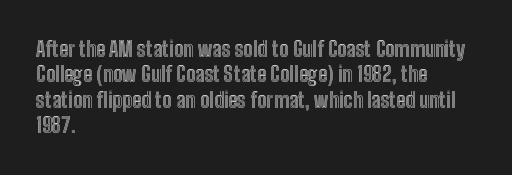
The image shows 21 px text type, upright; set left-aligned, line spacing 1.21x, normal letter spacing, not underlined.
